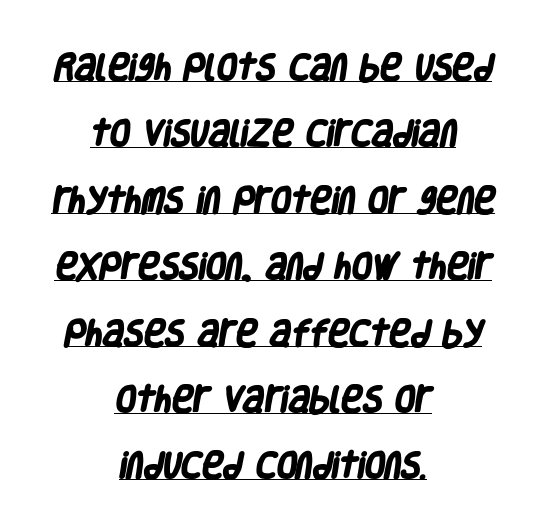
The image shows 29 px heavy, condensed sans-serif type; set centered, loose line spacing (2.29x), normal letter spacing, underlined; low stroke contrast and a large x-height.
